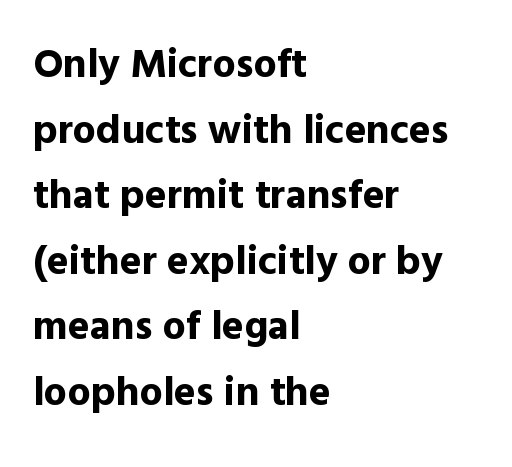
The passage shown has conventional tracking throughout. Spacing verdict: proportional, widths tailored to each character. Reading down the block, your eye returns to a fixed left position each line. The passage shown stacks its lines at a standard gap.
